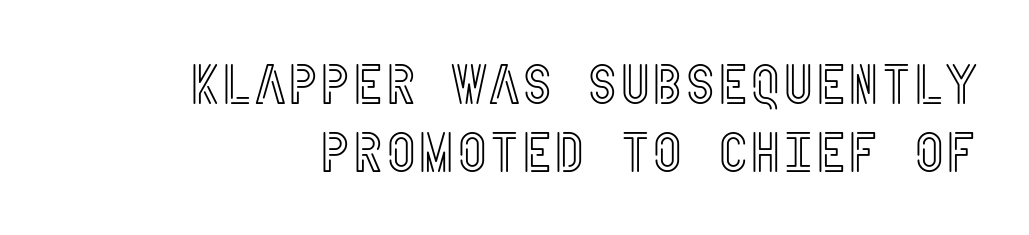
The image shows 56 px condensed type, upright; set line spacing 1.21x, normal letter spacing, not underlined; a large x-height.
